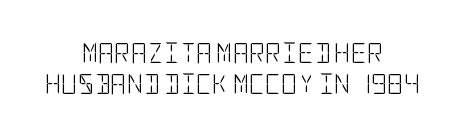
The typeface has the unassuming heft of standard copy or less. No extra tracking has been applied to these lines. This sample uses an upright cut, with every glyph sitting square on the baseline. Anything drawn beneath the words? Only blank space. Leftover space on each line is divided equally before and after the words.
